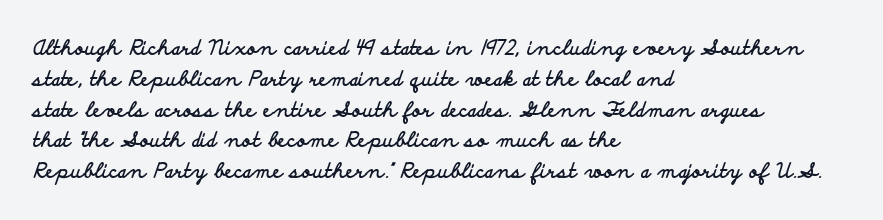
Q: Is the text bold? A: Yes.
Q: Is the text italic (slanted)? A: Yes.
Q: Is the text underlined? A: No.
Q: How is the paragraph aligned? A: Left-aligned.
Q: Is the spacing between letters normal or unusually wide? A: Normal.
Q: Is the spacing between lines tight, normal or loose? A: Normal.
